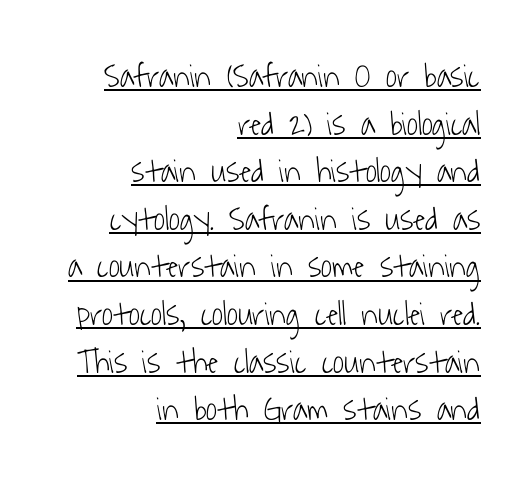
The image shows 34 px light, condensed sans-serif type; set right-aligned, normal line spacing (1.4x), normal letter spacing, underlined; low stroke contrast and a medium x-height.
